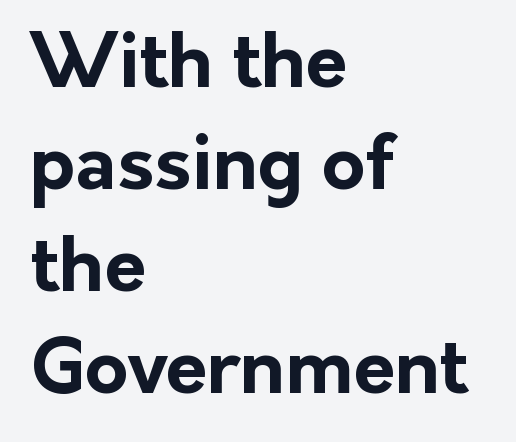
{"serif": "no", "italic": "no", "bold": "yes", "weight": "bold", "width": "normal", "stroke_contrast": "low", "x_height": "medium", "monospaced": "no", "underline": "no", "align": "left", "line_spacing": "normal", "line_spacing_ratio": 1.36, "letter_spacing": "normal", "letter_spacing_em": 0.0, "glyph_px": 75}
